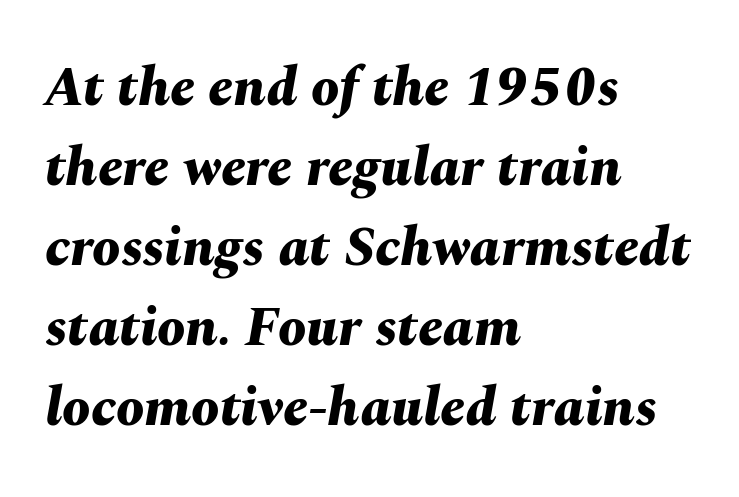
These lines were composed using italics. Check under the words: just untouched page. Here the glyphs are tracked normally, forming tight word shapes. A typesetter would call this proportional, since set widths differ per character.
